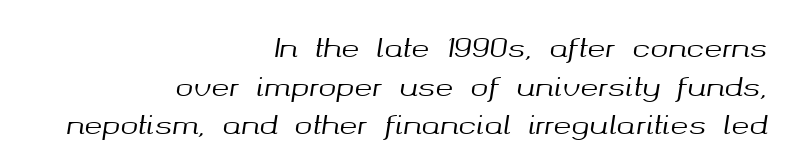
{"italic": "yes", "lean": "right", "slant_degrees": 8, "underline": "no", "align": "right", "line_spacing": "normal", "line_spacing_ratio": 1.43, "letter_spacing": "normal", "letter_spacing_em": 0.0, "glyph_px": 27}
